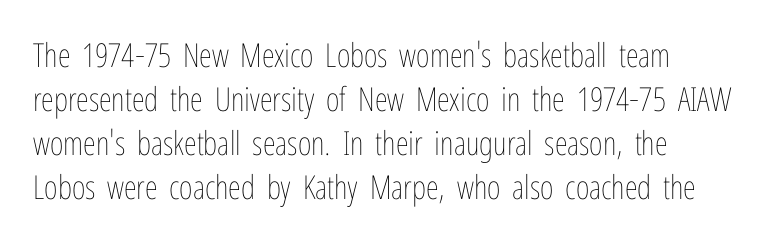
Q: Is the text bold? A: No.
Q: Is the text italic (slanted)? A: No, it is upright.
Q: Is the text underlined? A: No.
Q: How is the paragraph aligned? A: Left-aligned.
Q: Is the spacing between letters normal or unusually wide? A: Normal.
Q: Is the spacing between lines tight, normal or loose? A: Normal.
Q: Width (condensed, normal, or wide)? A: Condensed.
Q: Stroke contrast? A: Low.
Q: x-height? A: Medium.
Q: Monospaced? A: No.
